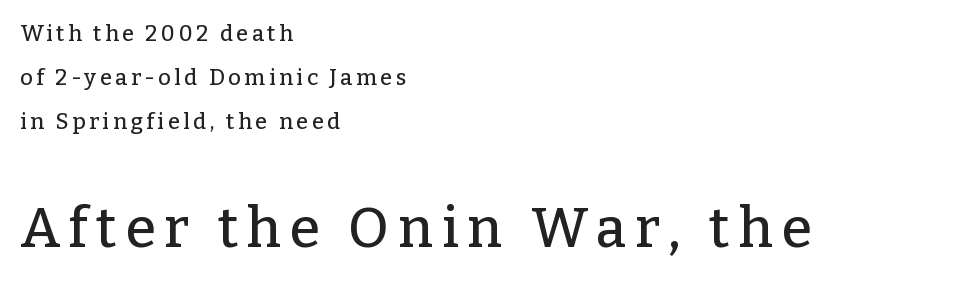
Reading down the column, the eye jumps a long way to each next line. The string is rendered with underlining switched off. Upright lettering throughout. Is this a fixed-width face? No — the glyphs have proportional, varying widths. The composition opens small and finishes big. Horizontal alignment here is leftward, the default for most running prose.
